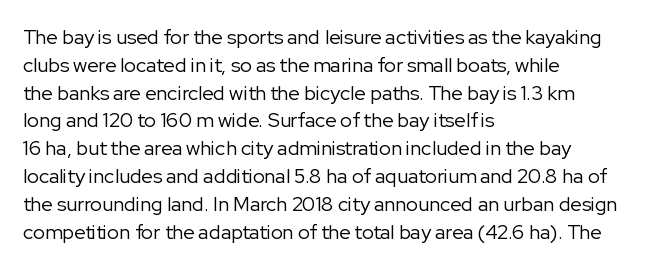
The image shows 20 px text type, upright; set left-aligned, normal line spacing (1.39x), normal letter spacing, not underlined.
